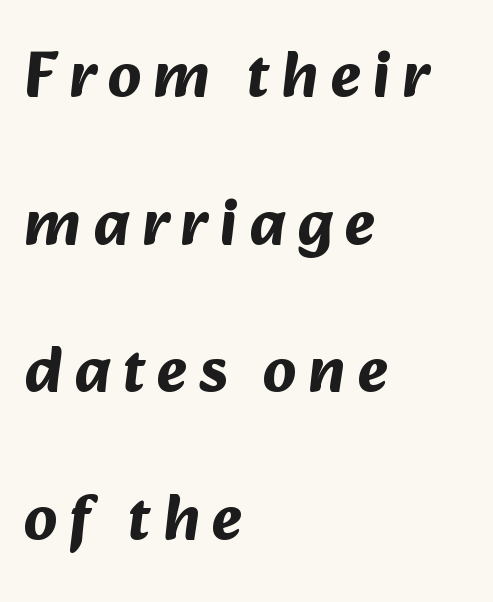
The image shows 65 px bold sans-serif type; set left-aligned, loose line spacing (2.27x), not underlined; medium stroke contrast and a medium x-height.
